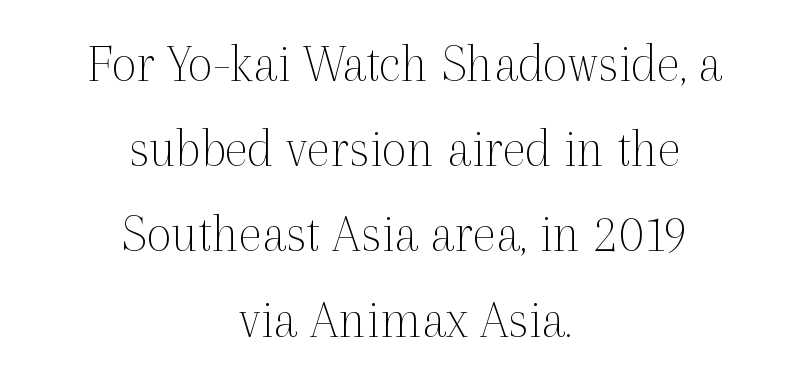
{"serif": "yes", "italic": "no", "bold": "no", "weight": "thin", "width": "normal", "x_height": "medium", "monospaced": "no", "underline": "no", "align": "center", "line_spacing": "normal", "line_spacing_ratio": 1.55, "letter_spacing": "normal", "letter_spacing_em": 0.0, "glyph_px": 55}
